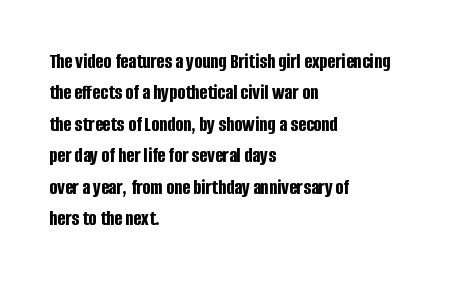
Q: Is the text bold? A: Yes.
Q: Is the text italic (slanted)? A: No, it is upright.
Q: Is the text underlined? A: No.
Q: How is the paragraph aligned? A: Left-aligned.
Q: Is the spacing between letters normal or unusually wide? A: Normal.
Q: Is the spacing between lines tight, normal or loose? A: Normal.
